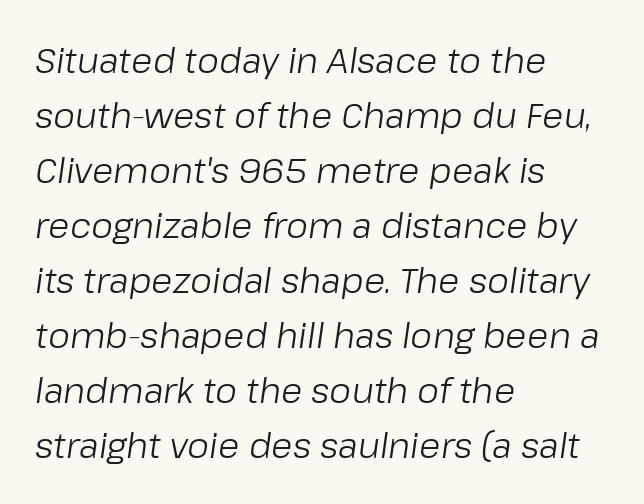
The image shows 35 px light type, italic (leaning right); set left-aligned, normal line spacing (1.57x), normal letter spacing, not underlined; low stroke contrast and a medium x-height.
